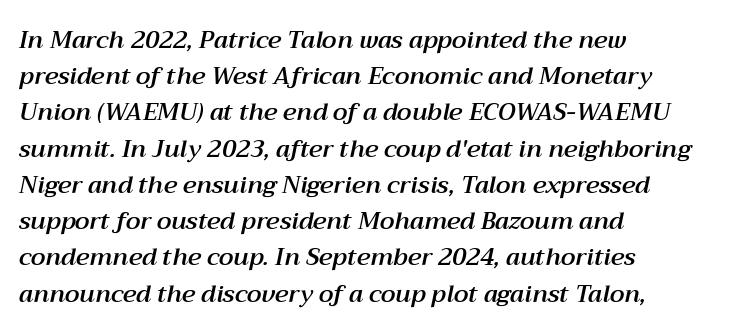
The image shows 24 px text type, italic (leaning right); set left-aligned, normal line spacing (1.51x), normal letter spacing, not underlined.
